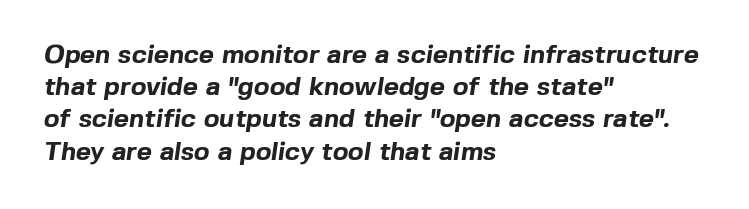
{"bold": "yes", "underline": "no", "align": "left", "line_spacing_ratio": 1.24, "letter_spacing": "normal", "letter_spacing_em": 0.0, "glyph_px": 26}
